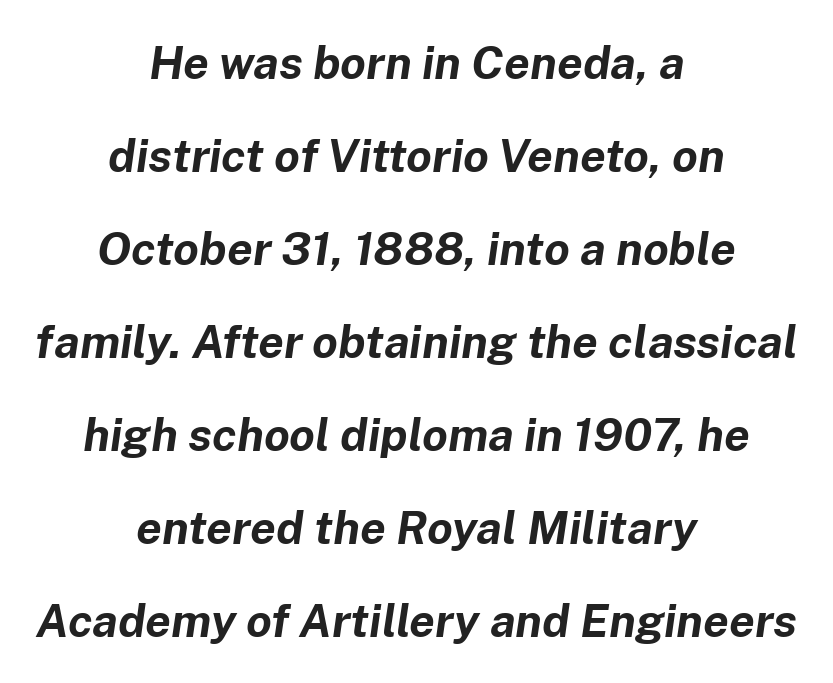
The image shows 46 px bold type, italic (leaning right); set centered, loose line spacing (2.02x), normal letter spacing, not underlined; low stroke contrast and a medium x-height.
